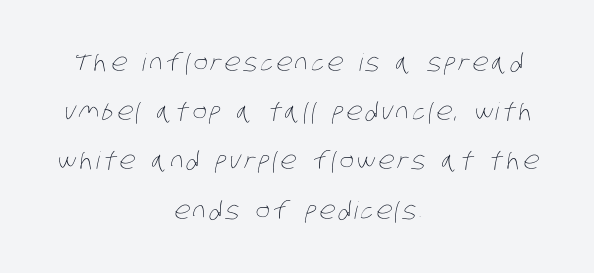
The image shows 24 px text type; set centered, loose line spacing (2.05x), not underlined.
